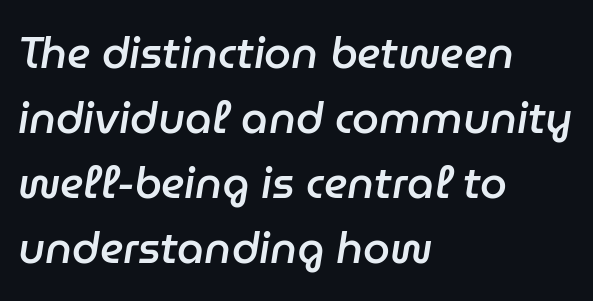
{"italic": "yes", "lean": "right", "slant_degrees": 9, "bold": "semi", "weight": "semibold", "width": "normal", "stroke_contrast": "low", "x_height": "medium", "monospaced": "no", "underline": "no", "align": "left", "line_spacing": "normal", "line_spacing_ratio": 1.51, "letter_spacing": "normal", "letter_spacing_em": 0.0, "glyph_px": 43}
